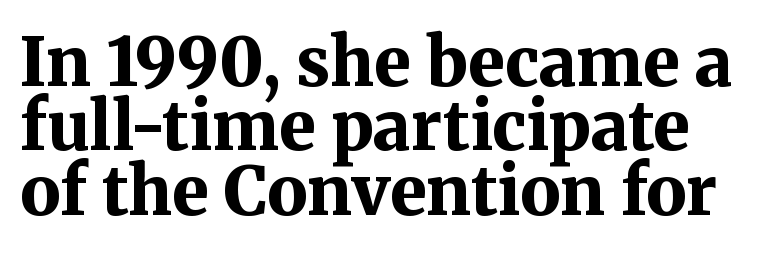
{"serif": "yes", "italic": "no", "bold": "yes", "weight": "bold", "width": "normal", "stroke_contrast": "medium", "x_height": "medium", "monospaced": "no", "underline": "no", "line_spacing": "tight", "line_spacing_ratio": 0.96, "letter_spacing": "normal", "letter_spacing_em": 0.0, "glyph_px": 67}
